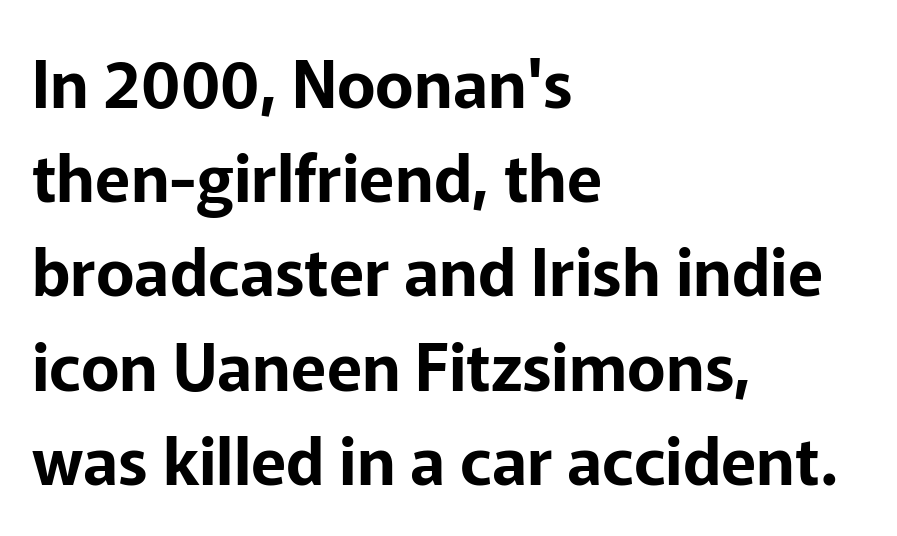
{"serif": "no", "italic": "no", "width": "normal", "stroke_contrast": "low", "x_height": "medium", "monospaced": "no", "underline": "no", "align": "left", "line_spacing": "normal", "line_spacing_ratio": 1.45, "letter_spacing": "normal", "letter_spacing_em": 0.0, "glyph_px": 65}
